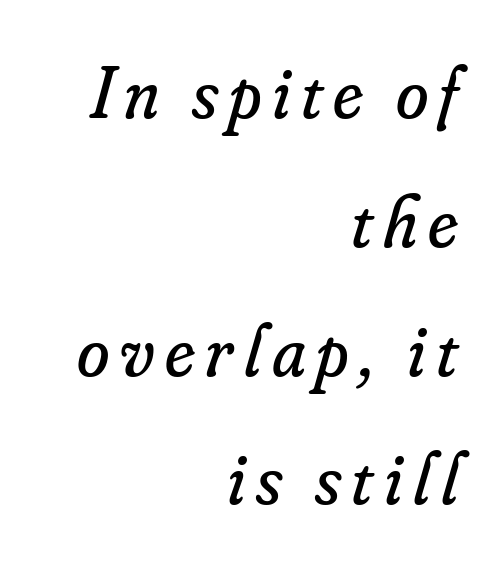
{"serif": "yes", "italic": "yes", "lean": "right", "slant_degrees": 16, "bold": "no", "weight": "regular", "width": "normal", "stroke_contrast": "low", "x_height": "small", "monospaced": "no", "underline": "no", "align": "right", "line_spacing_ratio": 1.74, "glyph_px": 74}
